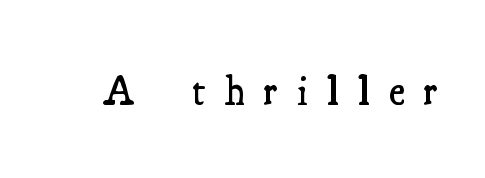
The image shows 42 px semibold, condensed serif type, upright; set unusually wide letter spacing (+0.46 em), not underlined; medium stroke contrast and a small x-height.
